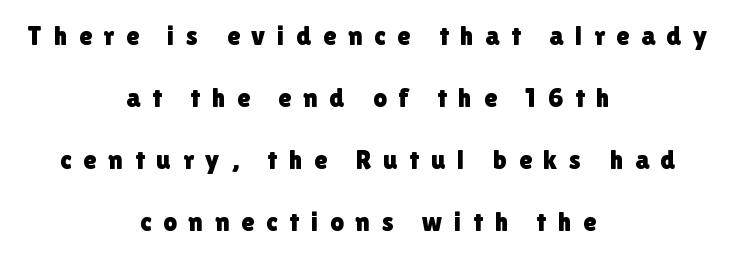
The passage is arranged like a title page — every line centered. Tracking value appears strongly positive — letters spread wide. This rendering features lettering with no underline. Posture: vertical.
